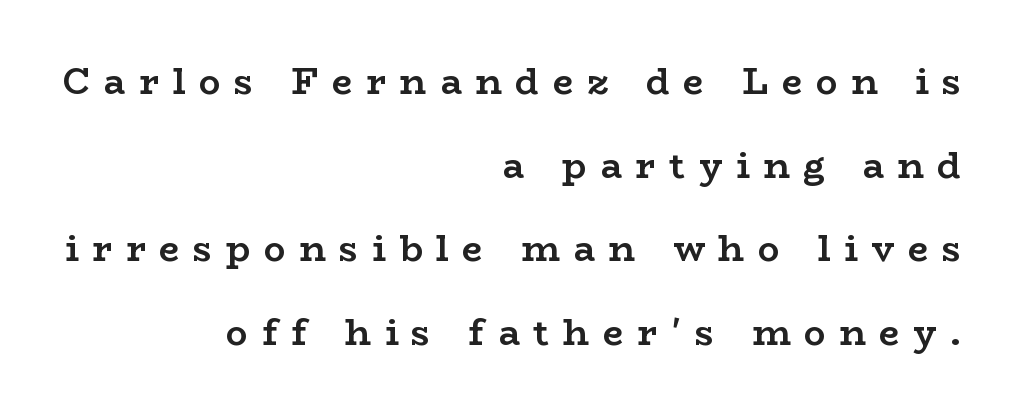
The image shows 36 px semibold, wide serif type, upright; set right-aligned, loose line spacing (2.32x), unusually wide letter spacing (+0.38 em), not underlined; low stroke contrast and a medium x-height.
